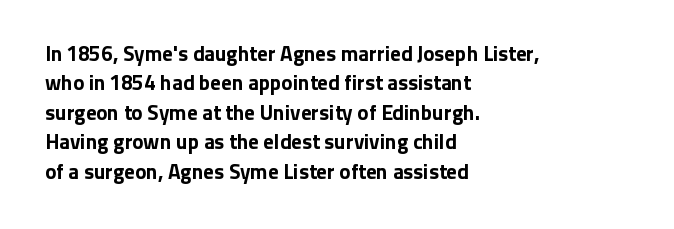
Q: Is the text bold? A: Yes.
Q: Is the text italic (slanted)? A: No, it is upright.
Q: Is the text underlined? A: No.
Q: How is the paragraph aligned? A: Left-aligned.
Q: Is the spacing between letters normal or unusually wide? A: Normal.
Q: Is the spacing between lines tight, normal or loose? A: Normal.
